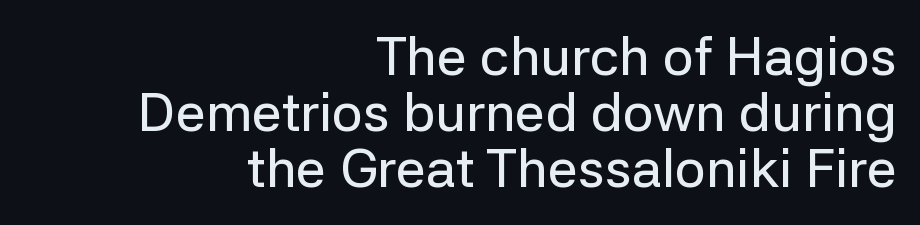
Q: Is the text italic (slanted)? A: No, it is upright.
Q: Is the typeface a serif or a sans-serif typeface? A: Sans-serif.
Q: Is the text underlined? A: No.
Q: How is the paragraph aligned? A: Right-aligned.
Q: Is the spacing between letters normal or unusually wide? A: Normal.
Q: Is the spacing between lines tight, normal or loose? A: Tight.
Q: Width (condensed, normal, or wide)? A: Normal.
Q: Stroke contrast? A: Low.
Q: x-height? A: Medium.
Q: Monospaced? A: No.
